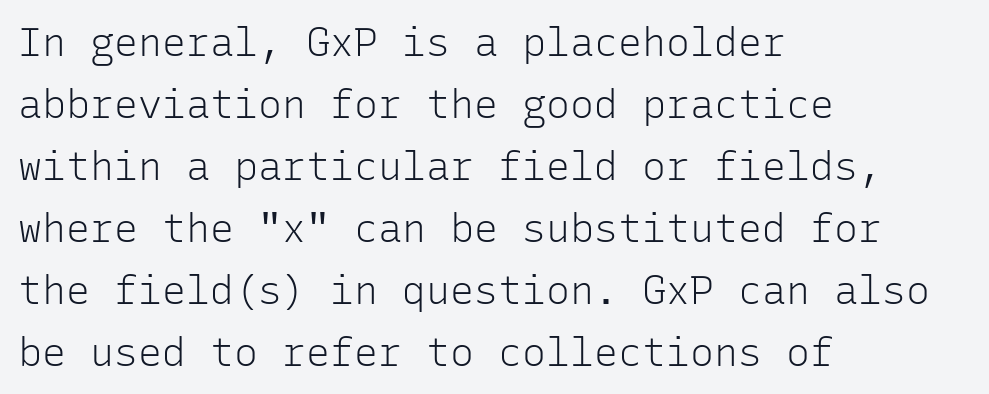
Weight: regular or lighter. The passage shown is typed in a monospace face where columns stay perfectly aligned. The lines are quadded left. If you measured baseline to baseline, you'd find a middling distance.
